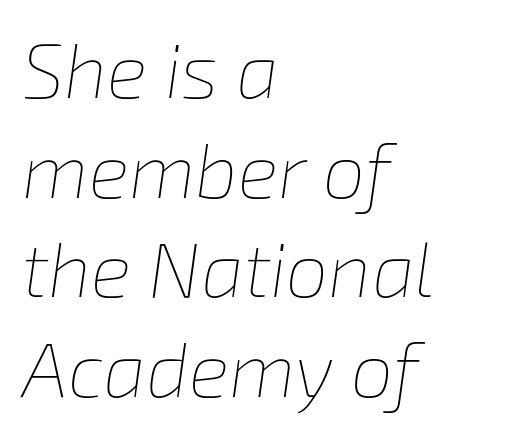
The image shows 76 px thin type, italic (leaning right); set left-aligned, normal line spacing (1.31x), normal letter spacing, not underlined; low stroke contrast and a medium x-height.
